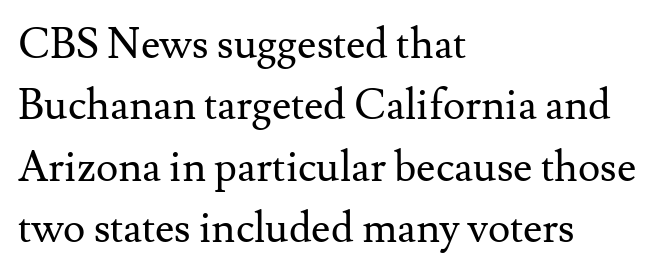
Q: Is the text bold? A: No.
Q: Is the text italic (slanted)? A: No, it is upright.
Q: Is the typeface a serif or a sans-serif typeface? A: Serif.
Q: Is the text underlined? A: No.
Q: How is the paragraph aligned? A: Left-aligned.
Q: Is the spacing between letters normal or unusually wide? A: Normal.
Q: Is the spacing between lines tight, normal or loose? A: Normal.
Q: Width (condensed, normal, or wide)? A: Normal.
Q: Stroke contrast? A: Medium.
Q: x-height? A: Small.
Q: Monospaced? A: No.
